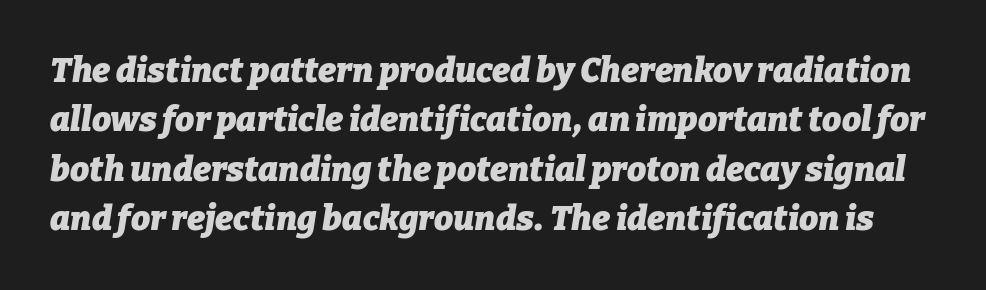
{"italic": "yes", "lean": "right", "slant_degrees": 9, "bold": "yes", "weight": "heavy", "width": "normal", "stroke_contrast": "low", "x_height": "medium", "monospaced": "no", "underline": "no", "line_spacing": "normal", "line_spacing_ratio": 1.45, "letter_spacing": "normal", "letter_spacing_em": 0.0, "glyph_px": 34}
